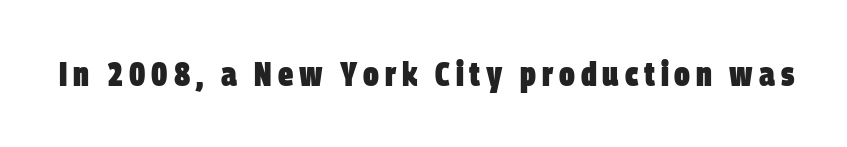
The image shows 34 px heavy, condensed sans-serif type; set not underlined; low stroke contrast and a large x-height.
